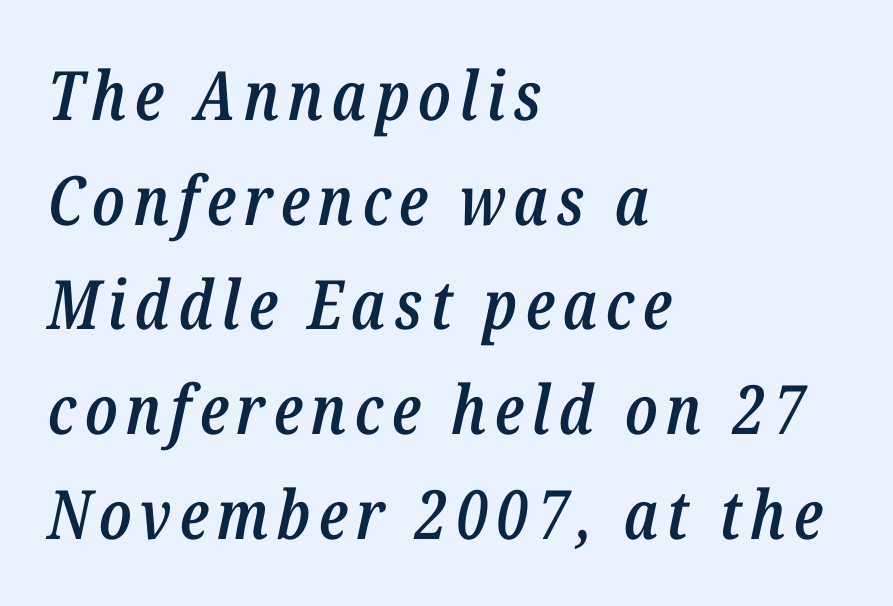
There's an unmistakable incline to the writing here. The face used here is a semibold: visibly heavier than regular, lighter than bold. A typesetter would call this proportional, since set widths differ per character. Decoration check: the copy has no underline. Is the block centered? No — it sits flush against the left margin.
